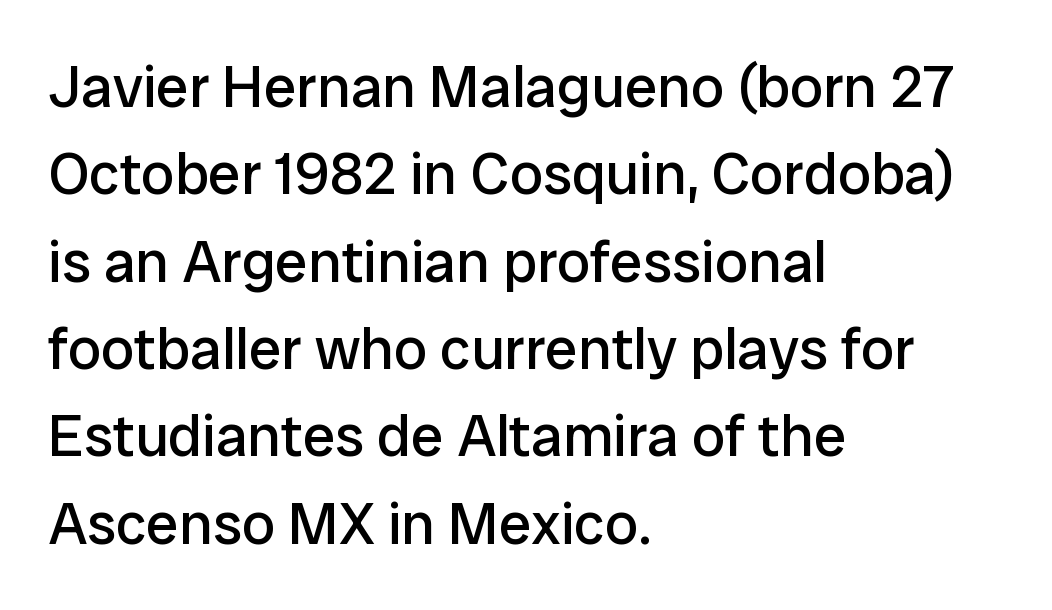
Every row of glyphs begins at an identical x-position on the left. You can tell from the bare stems that sans-serif type was used. Is the type heavy? It reads as light-to-regular instead. Letter spacing: default.
